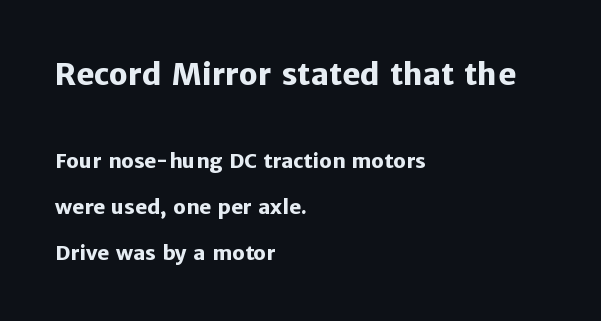
Q: Is the text bold? A: Yes.
Q: Is the text italic (slanted)? A: No, it is upright.
Q: Is the typeface a serif or a sans-serif typeface? A: Sans-serif.
Q: Is the text underlined? A: No.
Q: How is the paragraph aligned? A: Left-aligned.
Q: Is the spacing between letters normal or unusually wide? A: Normal.
Q: Is the spacing between lines tight, normal or loose? A: Loose.
Q: Which block of text is set in a larger size, the first (top) or the second (bottom)? A: The first (top) one.
Q: Width (condensed, normal, or wide)? A: Normal.
Q: Stroke contrast? A: Low.
Q: x-height? A: Medium.
Q: Monospaced? A: No.
